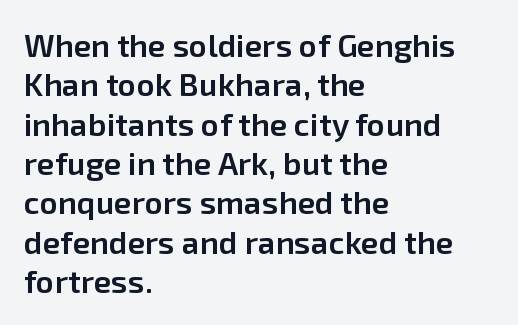
{"serif": "no", "italic": "no", "bold": "semi", "weight": "semibold", "width": "normal", "stroke_contrast": "low", "x_height": "medium", "monospaced": "no", "underline": "no", "align": "left", "line_spacing_ratio": 1.23, "letter_spacing": "normal", "letter_spacing_em": 0.0, "glyph_px": 32}
